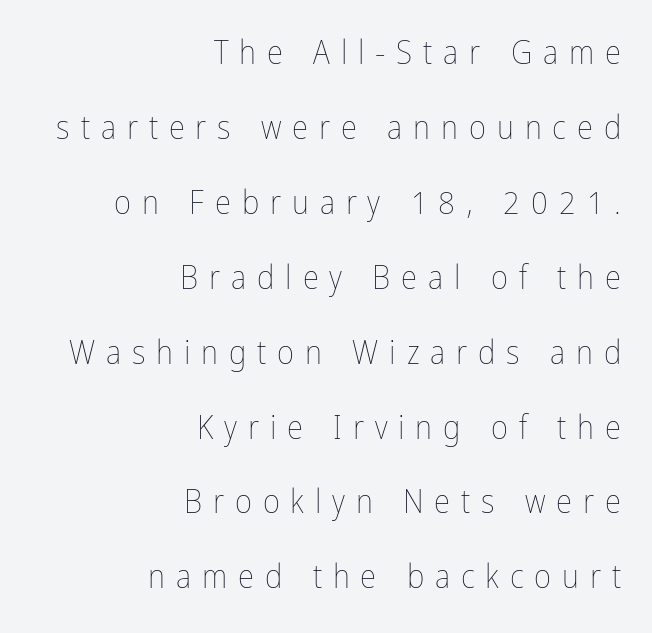
{"italic": "no", "bold": "no", "weight": "thin", "width": "condensed", "stroke_contrast": "low", "x_height": "medium", "monospaced": "no", "underline": "no", "align": "right", "line_spacing": "loose", "line_spacing_ratio": 2.27, "letter_spacing": "wide", "letter_spacing_em": 0.33, "glyph_px": 33}
